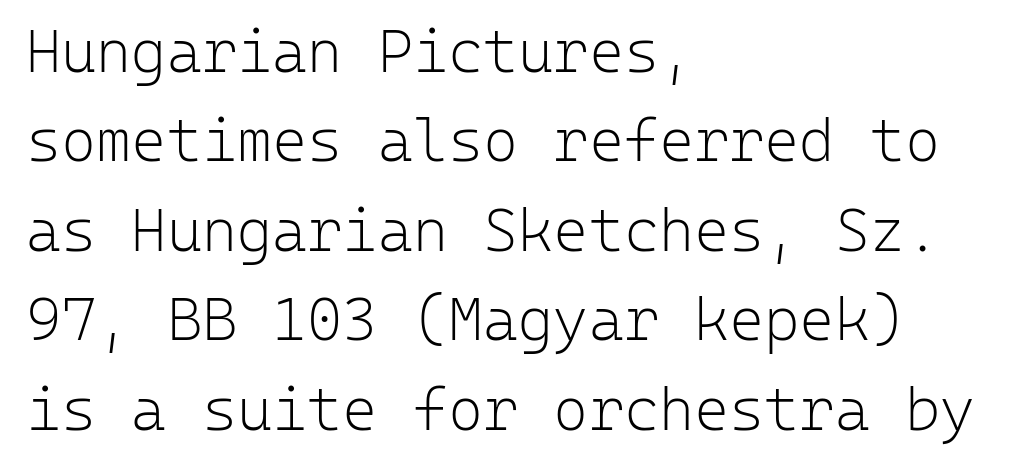
The image shows 60 px light sans-serif type, upright, monospaced; set left-aligned, normal line spacing (1.49x), normal letter spacing, not underlined; low stroke contrast and a medium x-height.
